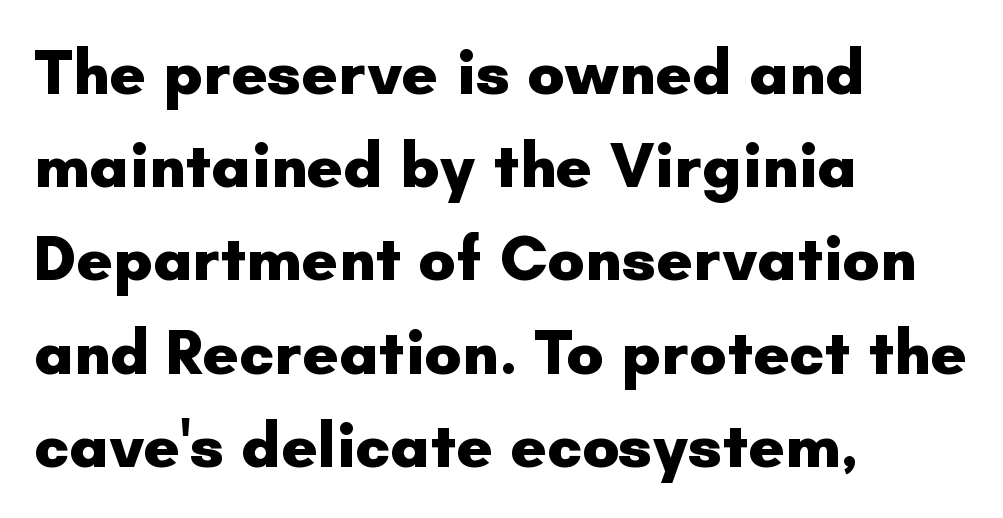
Line beginnings align vertically; line endings do not. Is the type bold? Yes — the strokes are clearly thick and heavy. A typesetter would call this proportional, since set widths differ per character. Is there any slant? The stems are plumb. The specimen omits any rule beneath the text block's lines.
